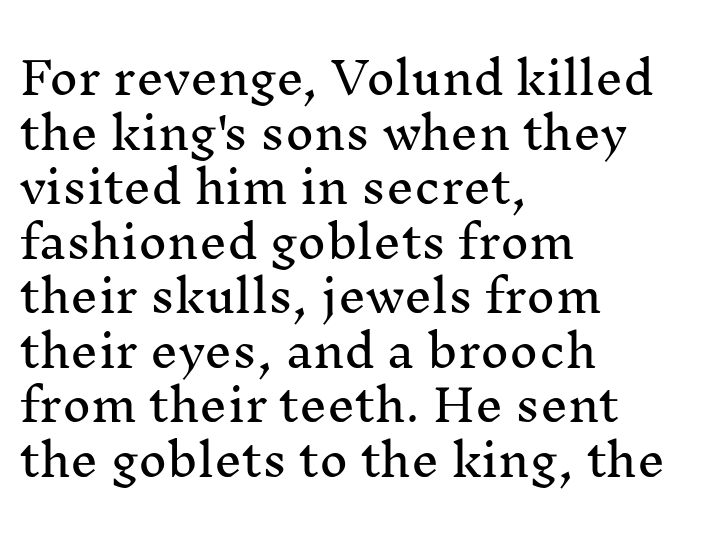
Character widths vary here, with narrow letters taking less room than wide ones. Style check: upright. Glyph-to-glyph distance matches everyday printed text. Descender tails drop into unmarked territory. The compositor pushed each line to the left boundary.
